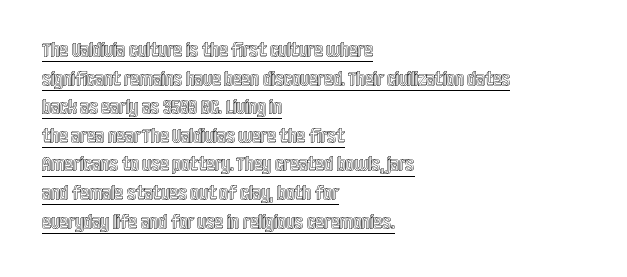
The image shows 20 px text type, upright; set left-aligned, normal line spacing (1.43x), normal letter spacing, underlined.
